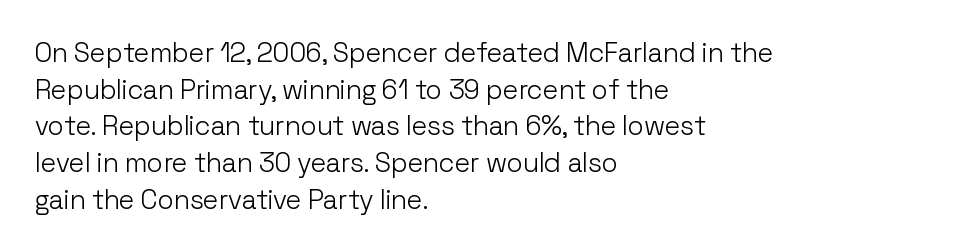
Reading down the block, your eye returns to a fixed left position each line. Do the letters lean? They stand straight. The strip under each line holds only bare page. Bold? No — there's no thickening of the strokes. Line spacing here is normal. Glyph-to-glyph distance matches everyday printed text.
